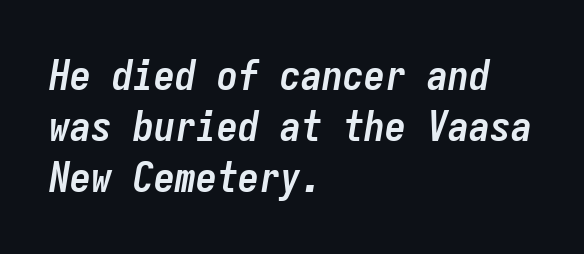
Q: Is the text bold? A: Yes.
Q: Is the text italic (slanted)? A: Yes, it leans right by about 9 degrees.
Q: Is the text underlined? A: No.
Q: How is the paragraph aligned? A: Left-aligned.
Q: Is the spacing between letters normal or unusually wide? A: Normal.
Q: Width (condensed, normal, or wide)? A: Condensed.
Q: Stroke contrast? A: Low.
Q: x-height? A: Medium.
Q: Monospaced? A: Yes.
